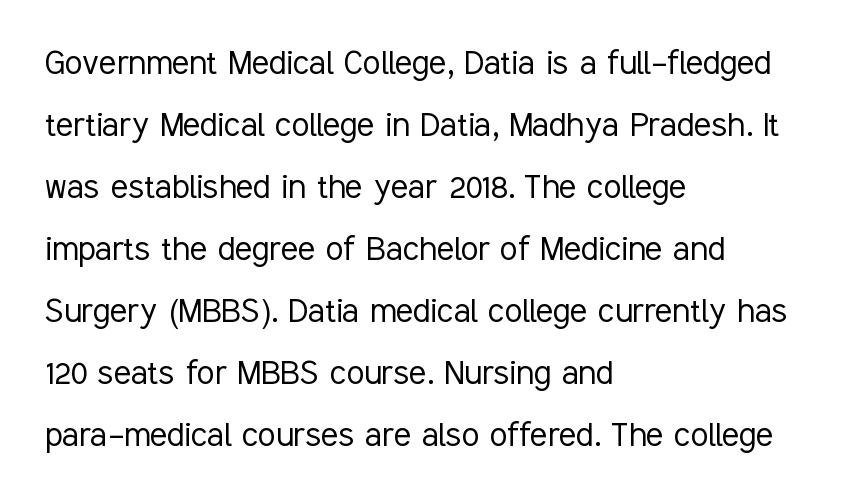
The image shows 40 px light, condensed sans-serif type, upright; set left-aligned, normal line spacing (1.55x), normal letter spacing, not underlined; low stroke contrast and a medium x-height.
